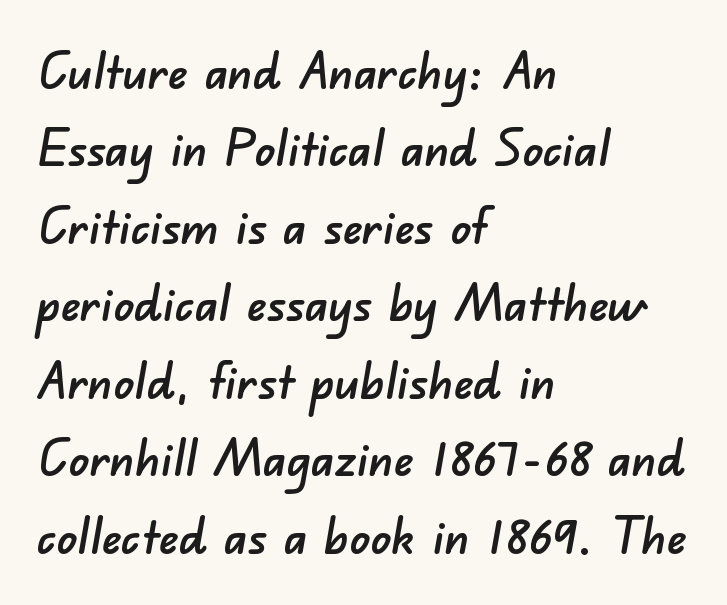
{"serif": "no", "width": "normal", "stroke_contrast": "low", "x_height": "small", "monospaced": "no", "underline": "no", "align": "left", "line_spacing": "normal", "line_spacing_ratio": 1.55, "letter_spacing": "normal", "letter_spacing_em": 0.0, "glyph_px": 50}
